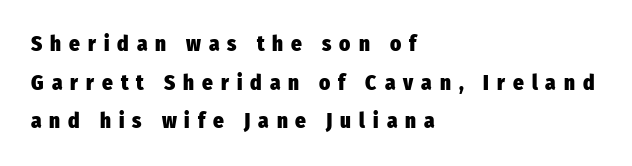
The image shows 21 px bold type, upright; set left-aligned, line spacing 1.84x, unusually wide letter spacing (+0.38 em), not underlined.
